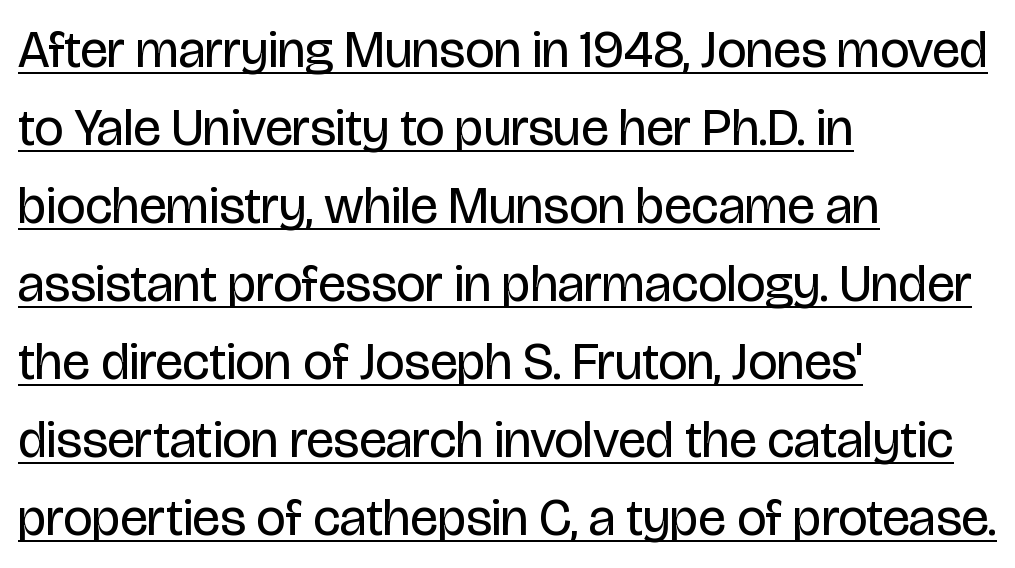
The image shows 52 px regular-weight, condensed sans-serif type, upright; set left-aligned, normal line spacing (1.5x), normal letter spacing, underlined; low stroke contrast and a large x-height.
